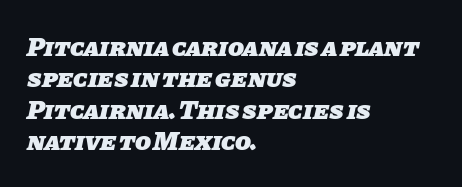
The glyphs are unaccompanied by any horizontal stroke below them. Weight check: bold — yes, fully. Glyph-to-glyph distance matches everyday printed text. Teacher's note: observe the even left margin — that is flush-left alignment.
